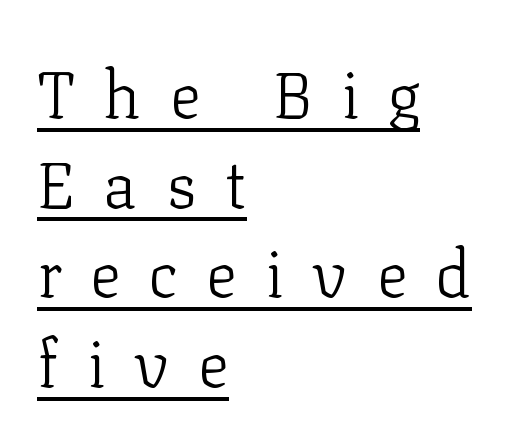
The image shows 65 px light serif type, upright; set left-aligned, normal line spacing (1.38x), unusually wide letter spacing (+0.44 em), underlined; low stroke contrast and a medium x-height.
